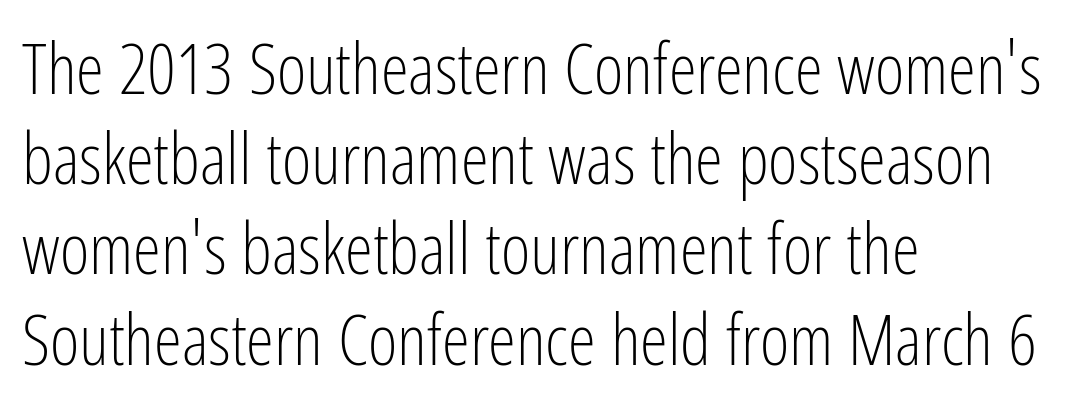
{"serif": "no", "italic": "no", "bold": "no", "weight": "light", "width": "condensed", "stroke_contrast": "low", "x_height": "medium", "monospaced": "no", "underline": "no", "align": "left", "line_spacing": "normal", "line_spacing_ratio": 1.27, "letter_spacing": "normal", "letter_spacing_em": 0.0, "glyph_px": 71}
